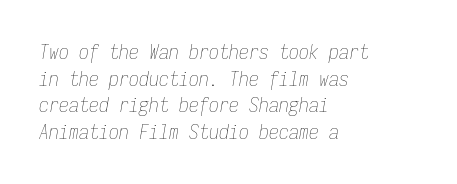
{"italic": "yes", "lean": "right", "slant_degrees": 9, "bold": "no", "underline": "no", "align": "left", "line_spacing": "normal", "line_spacing_ratio": 1.33, "letter_spacing": "normal", "letter_spacing_em": 0.0, "glyph_px": 20}
